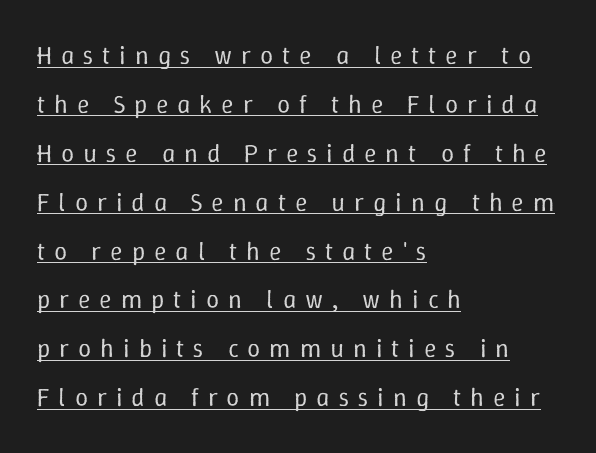
The image shows 26 px text type, upright; set left-aligned, line spacing 1.88x, unusually wide letter spacing (+0.34 em), underlined.
